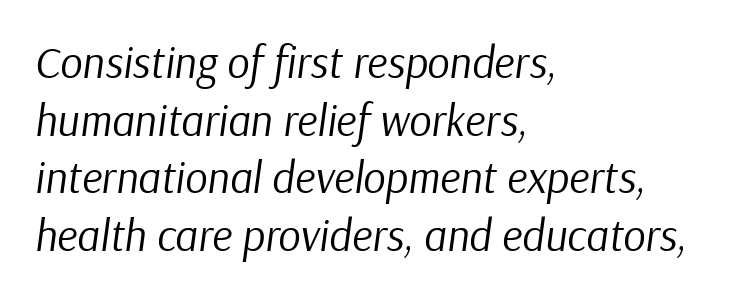
The image shows 44 px regular-weight type, italic (leaning right); set left-aligned, normal line spacing (1.31x), normal letter spacing, not underlined; low stroke contrast and a medium x-height.
